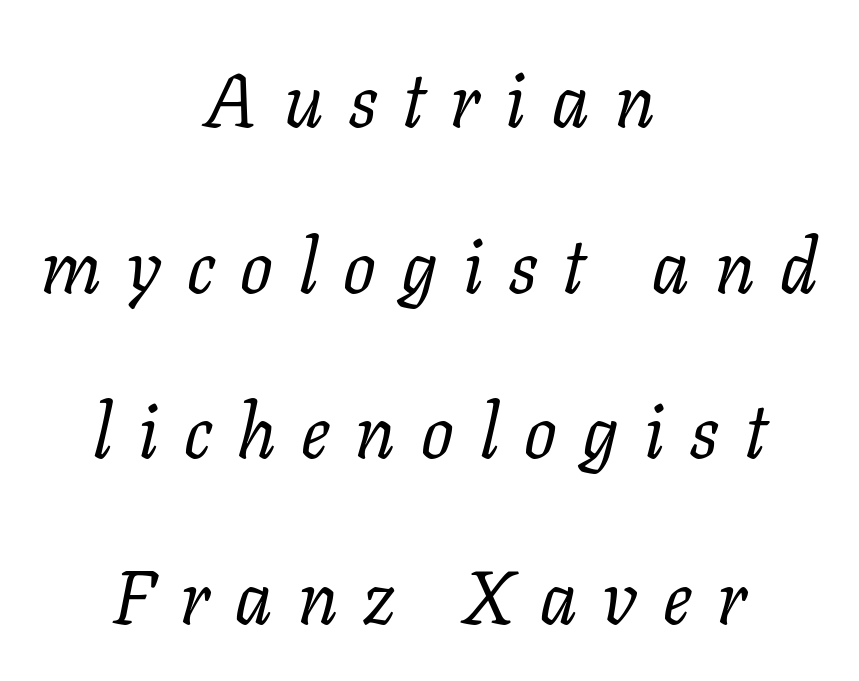
{"serif": "yes", "italic": "yes", "lean": "right", "slant_degrees": 11, "bold": "no", "weight": "regular", "width": "normal", "stroke_contrast": "low", "x_height": "medium", "monospaced": "no", "underline": "no", "align": "center", "line_spacing": "loose", "line_spacing_ratio": 2.18, "letter_spacing": "wide", "letter_spacing_em": 0.34, "glyph_px": 76}
